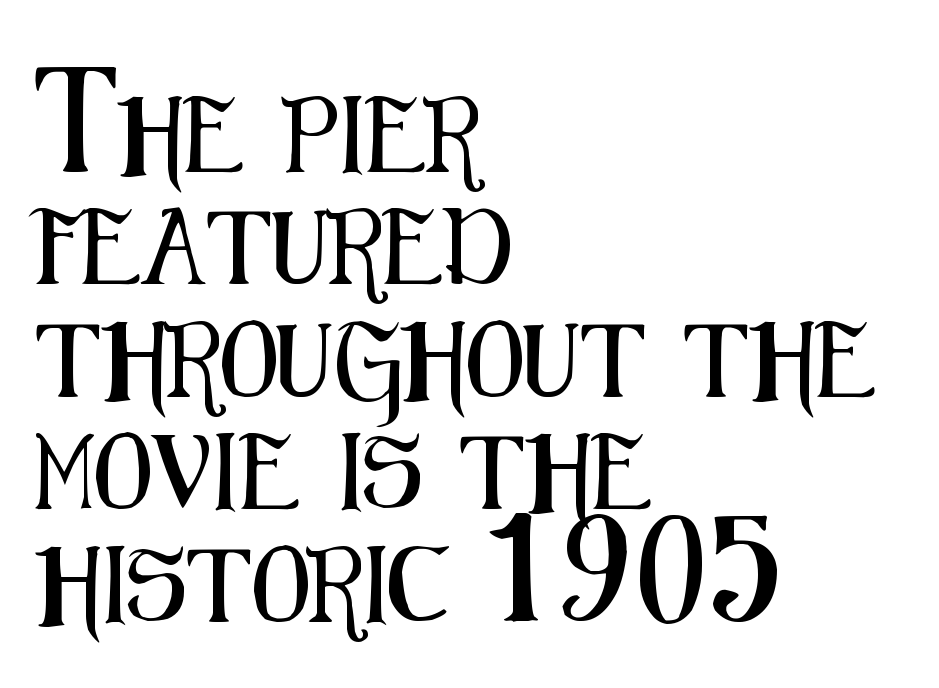
This sample has the flowing, uneven cadence of proportional lettering. The strip under each line holds only bare page. This sample keeps an unexceptional amount of space between lines. This sample uses plain, unmodified letter spacing.
